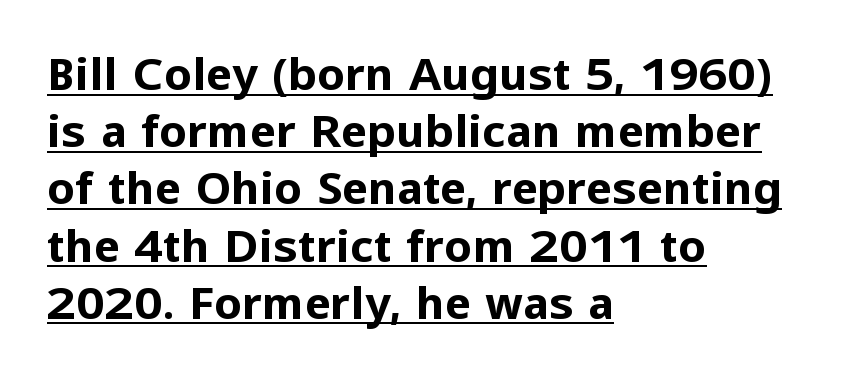
The image shows 44 px bold sans-serif type, upright; set left-aligned, normal line spacing (1.3x), normal letter spacing, underlined; low stroke contrast and a medium x-height.
